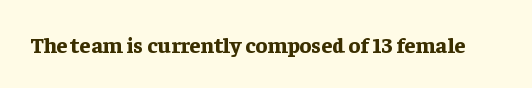
{"italic": "no", "bold": "yes", "underline": "no", "letter_spacing": "normal", "letter_spacing_em": 0.0, "glyph_px": 22}
